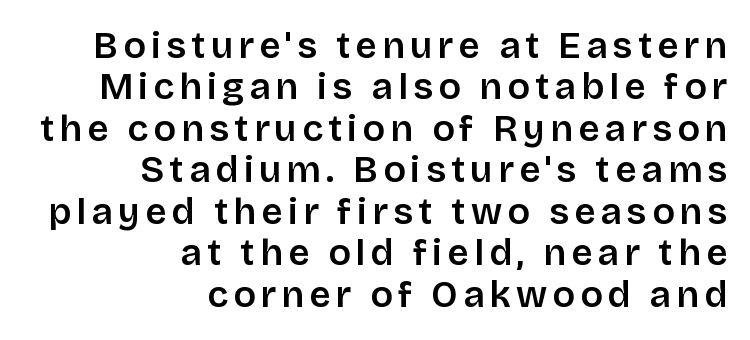
{"serif": "no", "italic": "no", "bold": "semi", "weight": "semibold", "width": "normal", "stroke_contrast": "low", "x_height": "large", "monospaced": "no", "underline": "no", "align": "right", "line_spacing": "tight", "line_spacing_ratio": 1.12, "glyph_px": 37}
